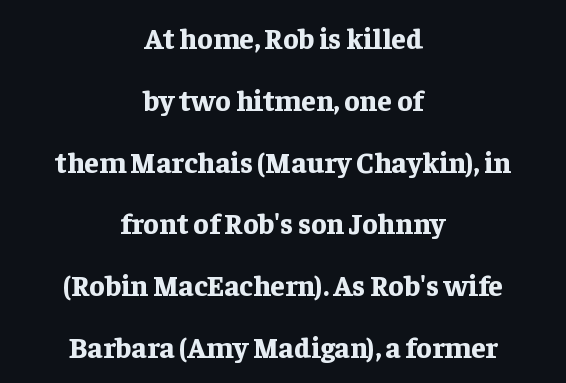
Q: Is the text bold? A: Yes.
Q: Is the text italic (slanted)? A: No, it is upright.
Q: Is the typeface a serif or a sans-serif typeface? A: Serif.
Q: Is the text underlined? A: No.
Q: How is the paragraph aligned? A: Centered.
Q: Is the spacing between letters normal or unusually wide? A: Normal.
Q: Is the spacing between lines tight, normal or loose? A: Loose.
Q: Width (condensed, normal, or wide)? A: Normal.
Q: Stroke contrast? A: Low.
Q: x-height? A: Medium.
Q: Monospaced? A: No.
